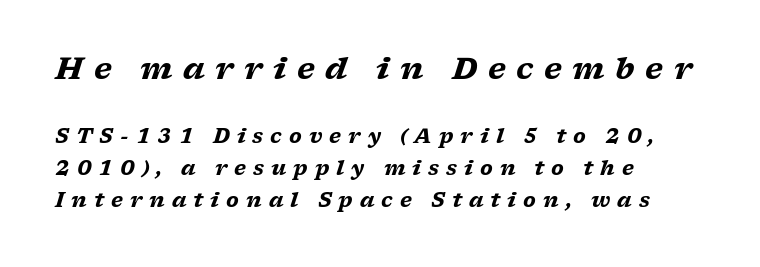
{"serif": "yes", "italic": "yes", "lean": "right", "slant_degrees": 17, "bold": "yes", "weight": "heavy", "width": "wide", "stroke_contrast": "low", "x_height": "medium", "monospaced": "no", "underline": "no", "align": "left", "line_spacing": "normal", "line_spacing_ratio": 1.6, "letter_spacing": "wide", "letter_spacing_em": 0.35, "larger_block": "first", "size_ratio": 1.5, "glyph_px": 30}
